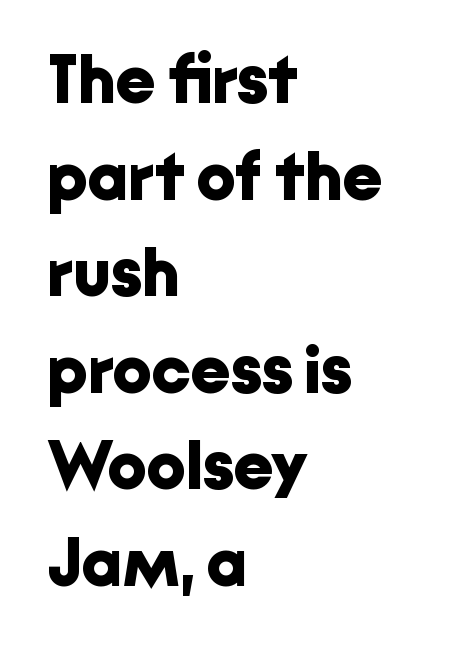
{"serif": "no", "italic": "no", "bold": "yes", "weight": "bold", "width": "normal", "stroke_contrast": "low", "x_height": "medium", "monospaced": "no", "underline": "no", "align": "left", "line_spacing": "normal", "line_spacing_ratio": 1.4, "letter_spacing": "normal", "letter_spacing_em": 0.0, "glyph_px": 69}
